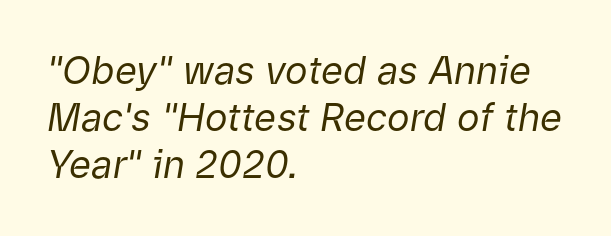
Q: Is the text bold? A: No.
Q: Is the text italic (slanted)? A: Yes, it leans right by about 9 degrees.
Q: Is the text underlined? A: No.
Q: How is the paragraph aligned? A: Left-aligned.
Q: Is the spacing between letters normal or unusually wide? A: Normal.
Q: Width (condensed, normal, or wide)? A: Normal.
Q: Stroke contrast? A: Low.
Q: x-height? A: Medium.
Q: Monospaced? A: No.
